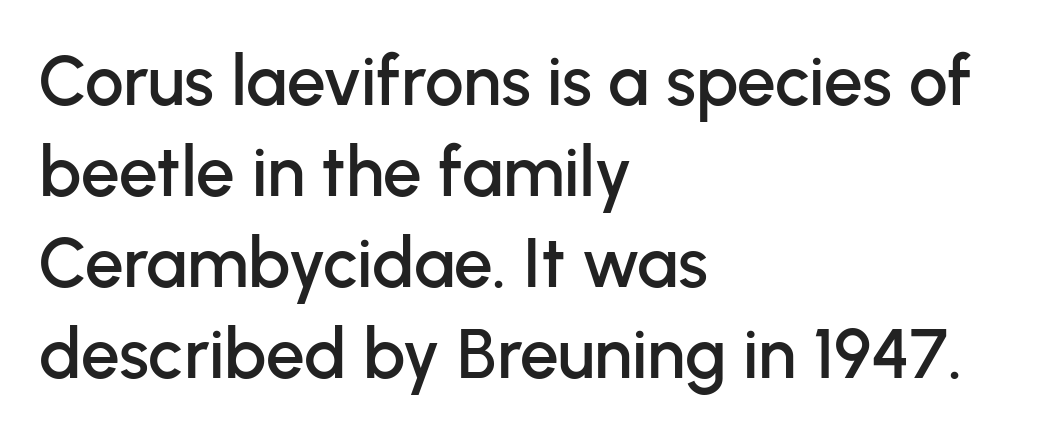
{"serif": "no", "italic": "no", "width": "normal", "stroke_contrast": "low", "x_height": "medium", "monospaced": "no", "underline": "no", "align": "left", "line_spacing": "normal", "line_spacing_ratio": 1.32, "letter_spacing": "normal", "letter_spacing_em": 0.0, "glyph_px": 69}
